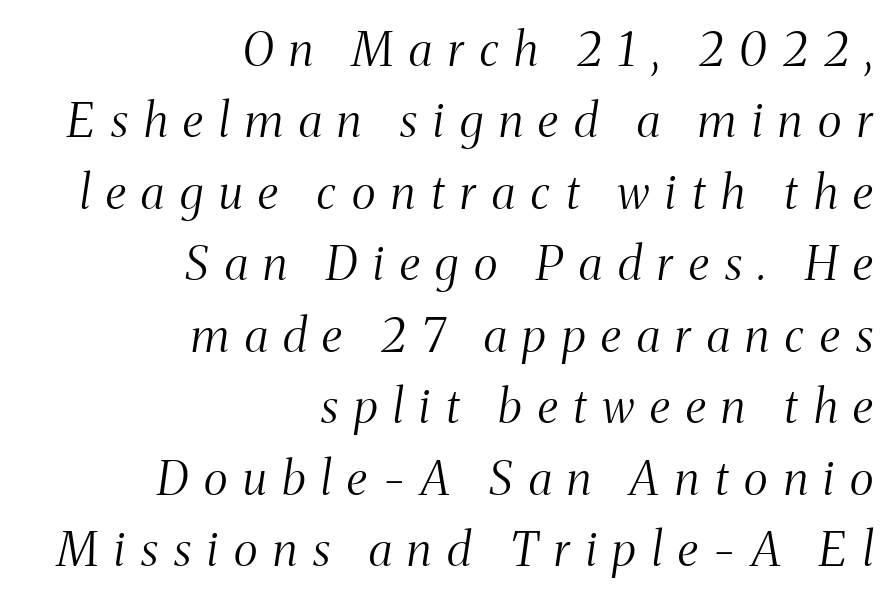
{"serif": "yes", "italic": "yes", "lean": "right", "slant_degrees": 8, "bold": "no", "weight": "light", "width": "condensed", "stroke_contrast": "medium", "x_height": "medium", "monospaced": "no", "underline": "no", "align": "right", "line_spacing": "normal", "line_spacing_ratio": 1.52, "letter_spacing": "wide", "letter_spacing_em": 0.34, "glyph_px": 47}
